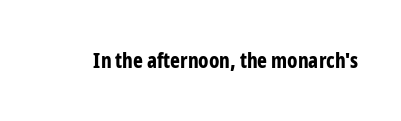
Q: Is the text bold? A: Yes.
Q: Is the text italic (slanted)? A: No, it is upright.
Q: Is the text underlined? A: No.
Q: Is the spacing between letters normal or unusually wide? A: Normal.
